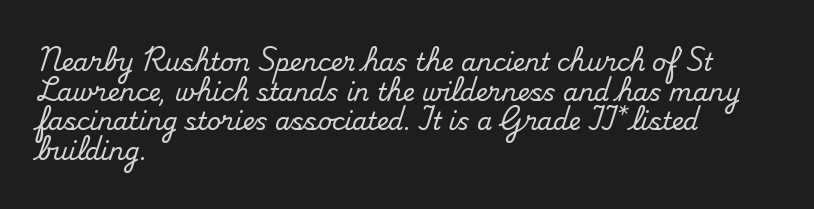
Q: Is the text italic (slanted)? A: Yes.
Q: Is the text underlined? A: No.
Q: How is the paragraph aligned? A: Left-aligned.
Q: Is the spacing between letters normal or unusually wide? A: Normal.
